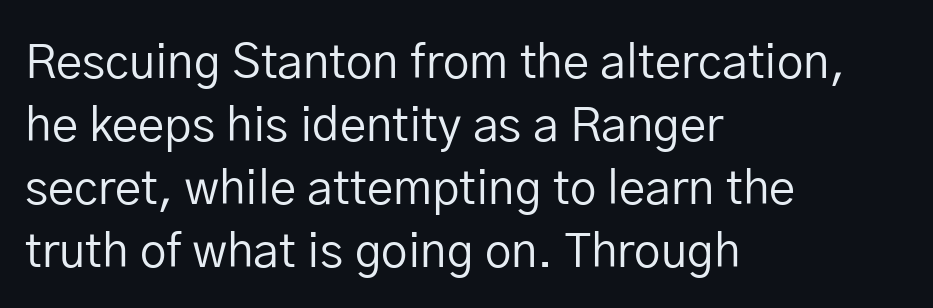
Q: Is the text bold? A: No.
Q: Is the text italic (slanted)? A: No, it is upright.
Q: Is the typeface a serif or a sans-serif typeface? A: Sans-serif.
Q: Is the text underlined? A: No.
Q: How is the paragraph aligned? A: Left-aligned.
Q: Is the spacing between letters normal or unusually wide? A: Normal.
Q: Is the spacing between lines tight, normal or loose? A: Normal.
Q: Width (condensed, normal, or wide)? A: Normal.
Q: Stroke contrast? A: Low.
Q: x-height? A: Medium.
Q: Monospaced? A: No.
